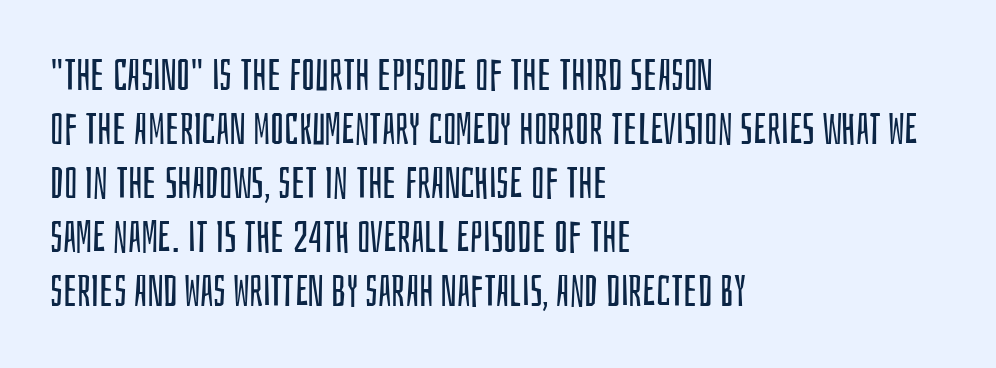
Q: Is the text bold? A: No.
Q: Is the text italic (slanted)? A: No, it is upright.
Q: Is the typeface a serif or a sans-serif typeface? A: Sans-serif.
Q: Is the text underlined? A: No.
Q: How is the paragraph aligned? A: Left-aligned.
Q: Is the spacing between letters normal or unusually wide? A: Normal.
Q: Width (condensed, normal, or wide)? A: Condensed.
Q: Stroke contrast? A: Low.
Q: x-height? A: Large.
Q: Monospaced? A: No.
